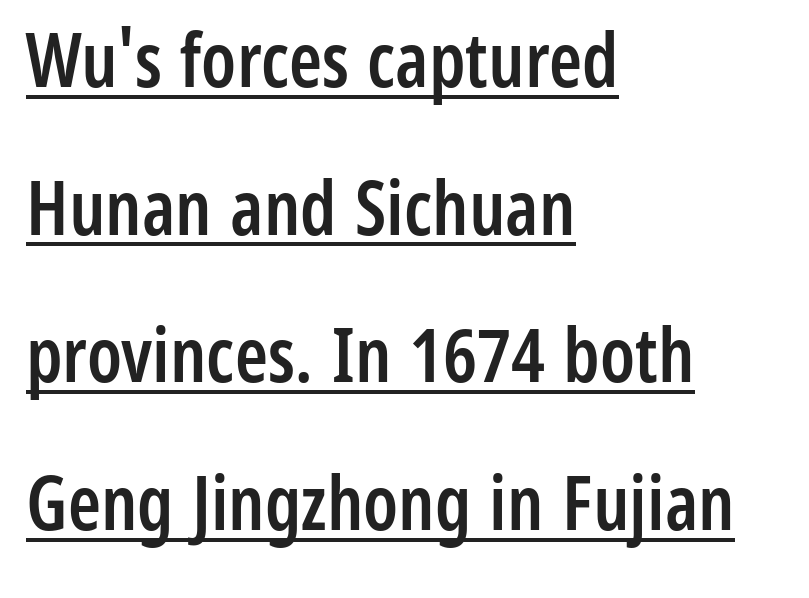
Caption: multi-line text, flush left, ragged right. The rendering uses a large line-height, opening up the rows. This sample has the flowing, uneven cadence of proportional lettering. Firm but not heavy-handed strokes: this text is semibold.
